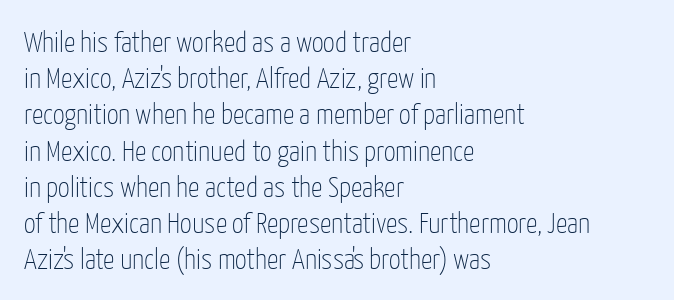
Q: Is the text bold? A: No.
Q: Is the text italic (slanted)? A: No, it is upright.
Q: Is the typeface a serif or a sans-serif typeface? A: Sans-serif.
Q: Is the text underlined? A: No.
Q: How is the paragraph aligned? A: Left-aligned.
Q: Is the spacing between letters normal or unusually wide? A: Normal.
Q: Is the spacing between lines tight, normal or loose? A: Normal.
Q: Width (condensed, normal, or wide)? A: Condensed.
Q: Stroke contrast? A: Low.
Q: x-height? A: Medium.
Q: Monospaced? A: No.
